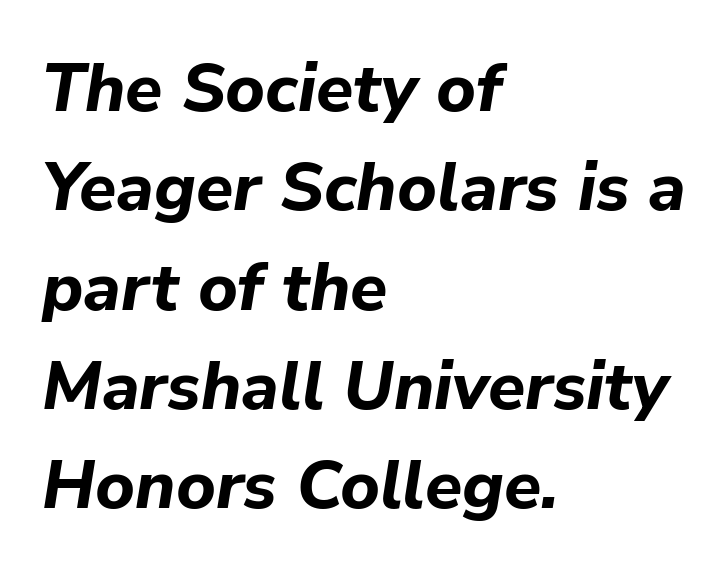
In terms of posture, this sample is oblique. These lines are rendered in a variable-pitch font. The letters sit at their default tracking, neither squeezed nor spread. The letters are bold, with thick, heavy strokes.
